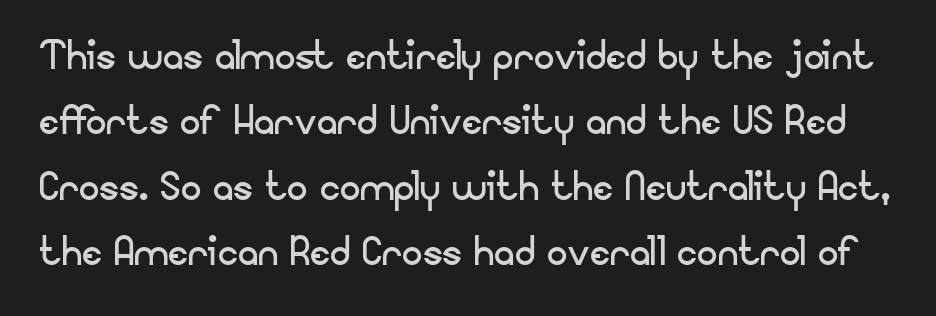
{"serif": "no", "italic": "no", "bold": "no", "weight": "regular", "width": "normal", "stroke_contrast": "low", "x_height": "small", "monospaced": "no", "underline": "no", "line_spacing": "normal", "line_spacing_ratio": 1.28, "letter_spacing": "normal", "letter_spacing_em": 0.0, "glyph_px": 51}
